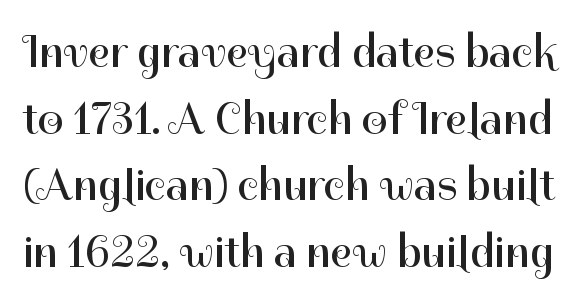
Classification — sans serif. What stands out about the letter spacing? Nothing — it is the standard amount. The font sits on the lighter half of the weight spectrum, regular included. Glance below the letters and you will spot only blank space. It's the straight-up-and-down kind of type.
